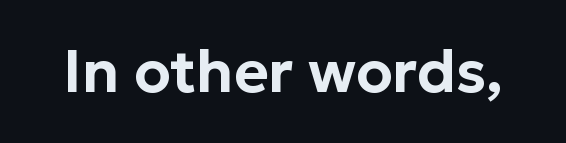
The image shows 59 px sans-serif type, upright; set normal letter spacing, not underlined; low stroke contrast and a medium x-height.
